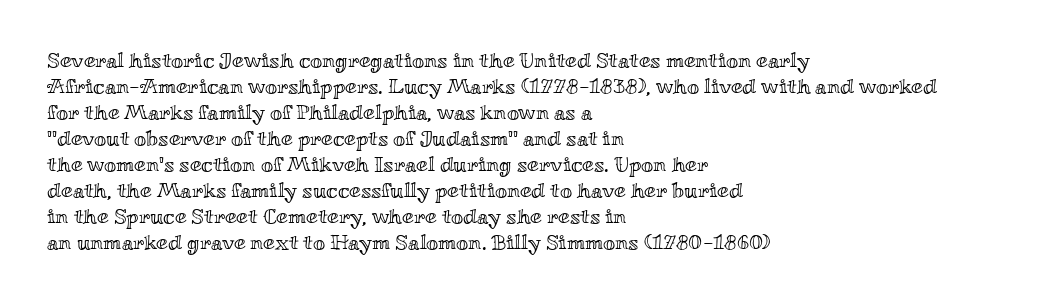
The typesetter chose a ragged-right arrangement here. The type sits square on the baseline with zero lean. There is no visible air inserted between adjacent glyphs. Has an underline been added? It has not.
